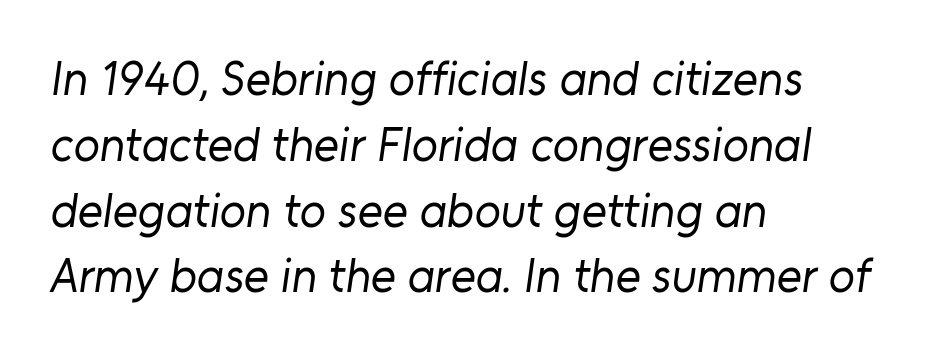
Q: Is the text bold? A: No.
Q: Is the typeface a serif or a sans-serif typeface? A: Sans-serif.
Q: Is the text underlined? A: No.
Q: How is the paragraph aligned? A: Left-aligned.
Q: Is the spacing between letters normal or unusually wide? A: Normal.
Q: Is the spacing between lines tight, normal or loose? A: Normal.
Q: Width (condensed, normal, or wide)? A: Normal.
Q: Stroke contrast? A: Low.
Q: x-height? A: Medium.
Q: Monospaced? A: No.
